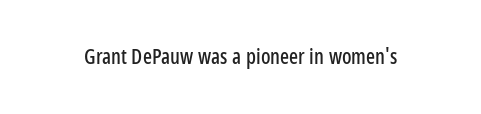
Every character sits straight up, as roman type does. The string is rendered with underlining switched off. Students, note that the glyphs here touch the page at normal intervals.
